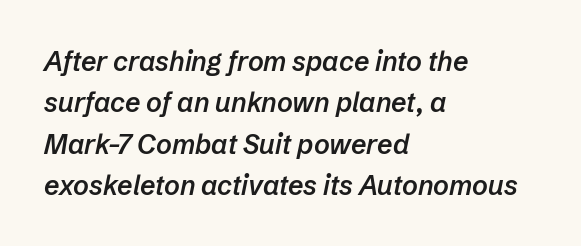
Descenders are the only things crossing below the line. Horizontal bands of white between lines are of average thickness. Nobody touched the tracking dial on this one. This is oblique type, the kind used for emphasis or titles. This rendering uses left alignment, leaving the right contour irregular. A bit beefed up — I'd call it semibold rather than bold.
